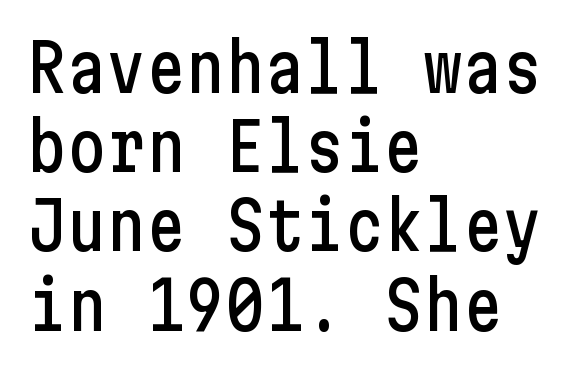
This rendering employs a face without finishing strokes, i.e., a sans-serif. A classic flush-left, rag-right setting is used for this passage. Unmarked baselines from the first word to the last. Nobody touched the tracking dial on this one. Ordinary non-slanted type is in use.
